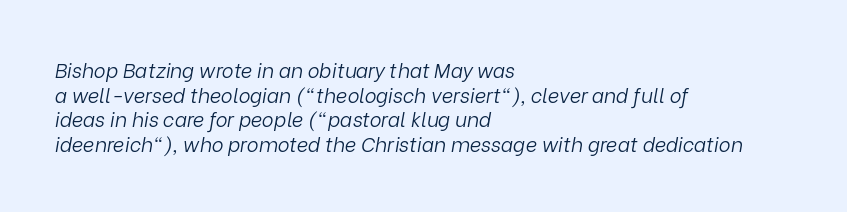
The zone under the glyphs is completely vacant. Look at the tracking — it's just the regular setting, nothing added. Is the stroke heavy? The answer is a plain regular-or-lighter. If you drew a line through each stem, it would be angled. In CSS terms this would be text-align: left.
